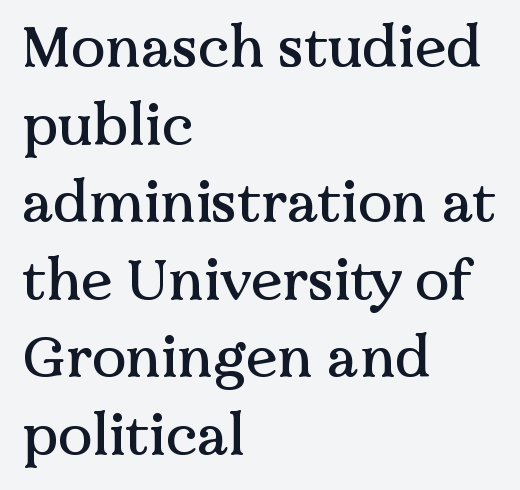
{"serif": "yes", "italic": "no", "width": "normal", "stroke_contrast": "medium", "x_height": "medium", "monospaced": "no", "underline": "no", "align": "left", "line_spacing": "normal", "line_spacing_ratio": 1.36, "letter_spacing": "normal", "letter_spacing_em": 0.0, "glyph_px": 57}
